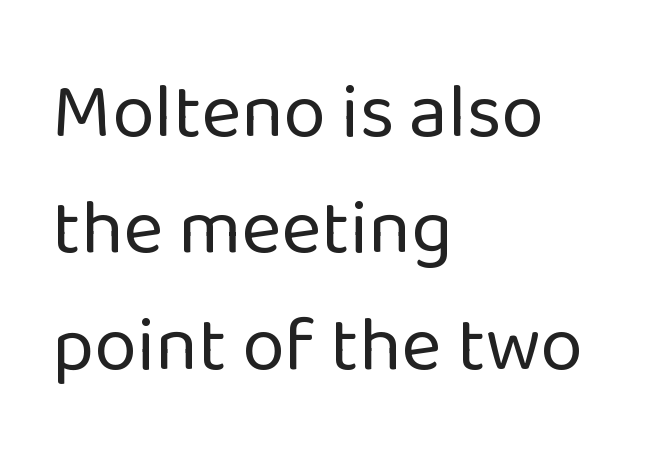
Q: Is the text bold? A: No.
Q: Is the text italic (slanted)? A: No, it is upright.
Q: Is the typeface a serif or a sans-serif typeface? A: Sans-serif.
Q: Is the text underlined? A: No.
Q: How is the paragraph aligned? A: Left-aligned.
Q: Is the spacing between letters normal or unusually wide? A: Normal.
Q: Is the spacing between lines tight, normal or loose? A: Normal.
Q: Width (condensed, normal, or wide)? A: Normal.
Q: Stroke contrast? A: Low.
Q: x-height? A: Medium.
Q: Monospaced? A: No.
